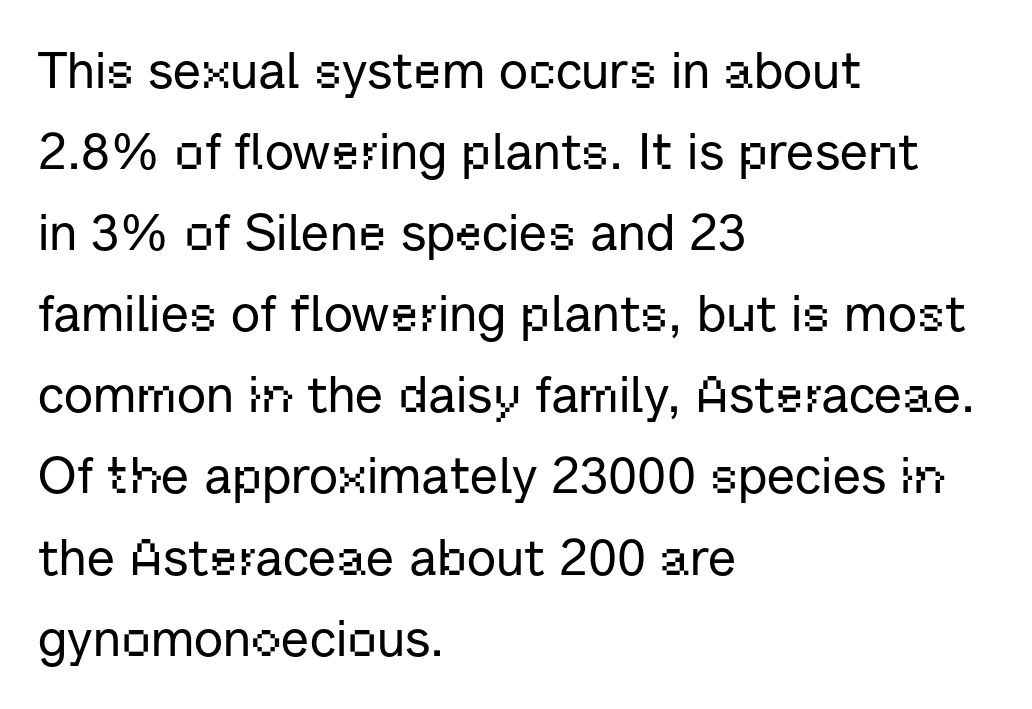
Q: Is the text italic (slanted)? A: No, it is upright.
Q: Is the typeface a serif or a sans-serif typeface? A: Sans-serif.
Q: Is the text underlined? A: No.
Q: How is the paragraph aligned? A: Left-aligned.
Q: Is the spacing between letters normal or unusually wide? A: Normal.
Q: Is the spacing between lines tight, normal or loose? A: Normal.
Q: Width (condensed, normal, or wide)? A: Normal.
Q: Stroke contrast? A: Low.
Q: x-height? A: Medium.
Q: Monospaced? A: No.
